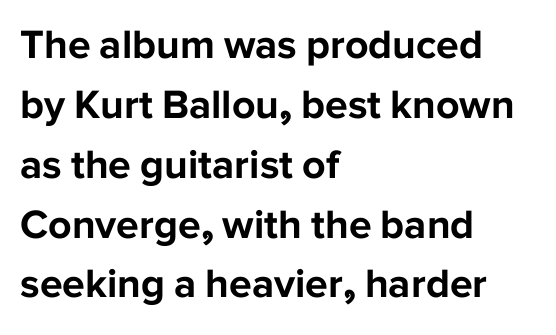
{"serif": "no", "italic": "no", "bold": "yes", "weight": "bold", "width": "normal", "stroke_contrast": "low", "x_height": "medium", "monospaced": "no", "underline": "no", "align": "left", "line_spacing": "normal", "line_spacing_ratio": 1.46, "letter_spacing": "normal", "letter_spacing_em": 0.0, "glyph_px": 41}
